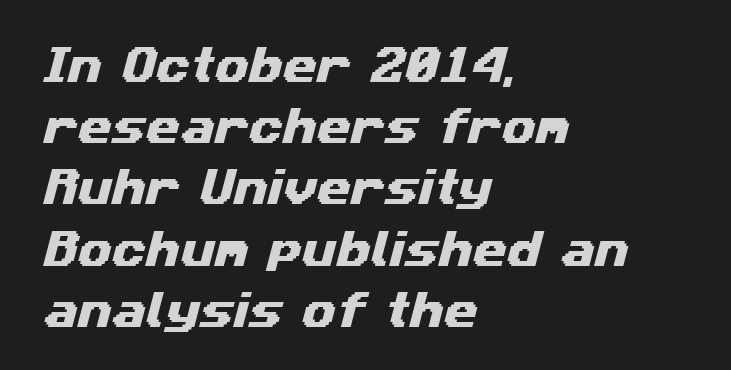
{"serif": "no", "width": "wide", "stroke_contrast": "medium", "x_height": "medium", "monospaced": "no", "underline": "no", "align": "left", "line_spacing": "normal", "line_spacing_ratio": 1.57, "letter_spacing": "normal", "letter_spacing_em": 0.0, "glyph_px": 39}
